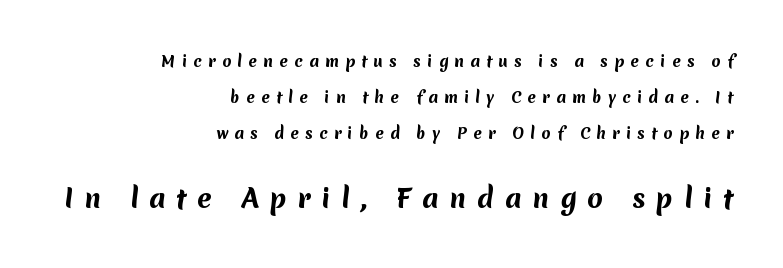
{"bold": "yes", "underline": "no", "align": "right", "line_spacing": "loose", "line_spacing_ratio": 2.41, "letter_spacing": "wide", "letter_spacing_em": 0.41, "larger_block": "second", "size_ratio": 1.73, "glyph_px": 26}
